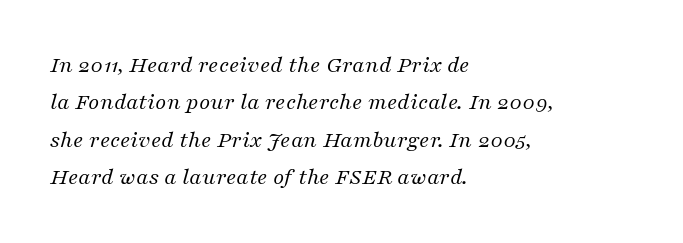
Q: Is the text bold? A: No.
Q: Is the text italic (slanted)? A: Yes, it leans right by about 16 degrees.
Q: Is the text underlined? A: No.
Q: How is the paragraph aligned? A: Left-aligned.
Q: Is the spacing between letters normal or unusually wide? A: Normal.
Q: Is the spacing between lines tight, normal or loose? A: Normal.
